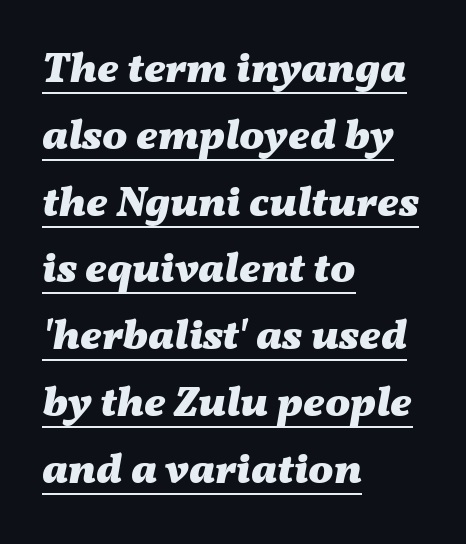
Q: Is the text bold? A: Yes.
Q: Is the text italic (slanted)? A: Yes, it leans right by about 11 degrees.
Q: Is the text underlined? A: Yes.
Q: How is the paragraph aligned? A: Left-aligned.
Q: Is the spacing between letters normal or unusually wide? A: Normal.
Q: Is the spacing between lines tight, normal or loose? A: Normal.
Q: Width (condensed, normal, or wide)? A: Wide.
Q: Stroke contrast? A: Medium.
Q: x-height? A: Medium.
Q: Monospaced? A: No.
